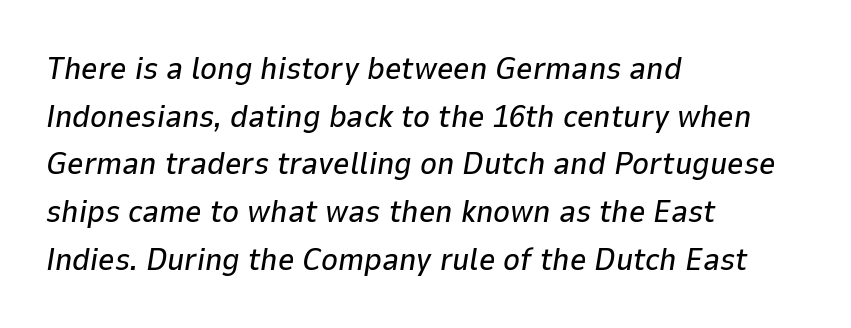
{"italic": "yes", "lean": "right", "slant_degrees": 9, "width": "normal", "stroke_contrast": "low", "x_height": "medium", "monospaced": "no", "underline": "no", "align": "left", "line_spacing": "normal", "line_spacing_ratio": 1.49, "letter_spacing": "normal", "letter_spacing_em": 0.0, "glyph_px": 32}
